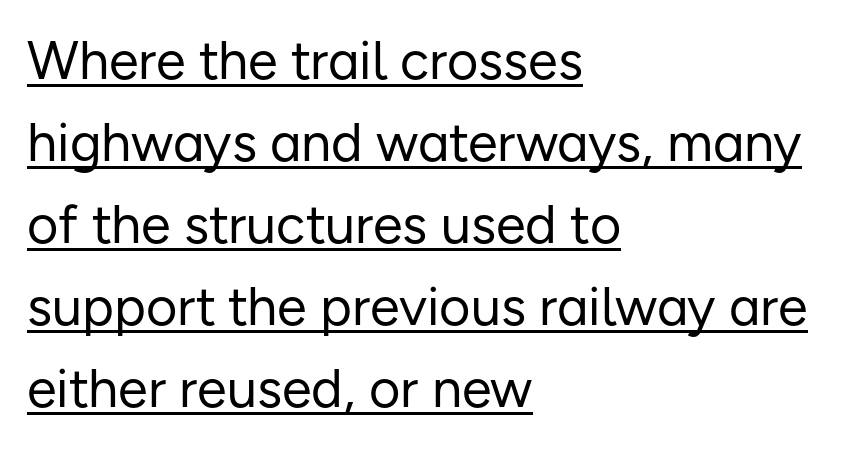
{"serif": "no", "italic": "no", "bold": "no", "weight": "regular", "width": "normal", "stroke_contrast": "low", "x_height": "medium", "monospaced": "no", "underline": "yes", "align": "left", "line_spacing": "normal", "line_spacing_ratio": 1.52, "letter_spacing": "normal", "letter_spacing_em": 0.0, "glyph_px": 54}
